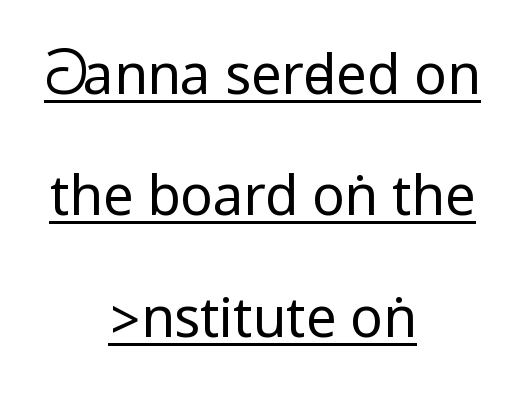
The text was rendered using a sans face with plain stroke endings. Default kerning and tracking; the words read as compact shapes. These lines stack symmetrically, like a column narrowing and widening about its center. Tall strokes in this sample are plumb rather than angled. The font is comparable to plain body text, perhaps lighter. The sample's only ornament is a line tracing under the words.
